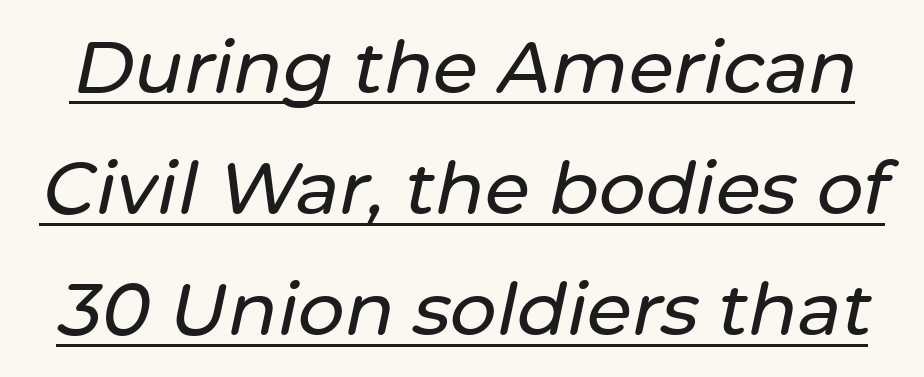
In terms of letterspacing, this is plain default setting. In designer terms, the underline attribute is active on this setting. Looking at the ascenders, they clearly lean. Varying glyph widths throughout — classic text-font behaviour. Successive baselines arrive at the customary interval.
